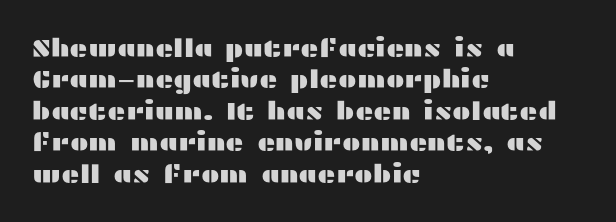
Q: Is the text italic (slanted)? A: No, it is upright.
Q: Is the text underlined? A: No.
Q: How is the paragraph aligned? A: Left-aligned.
Q: Is the spacing between letters normal or unusually wide? A: Normal.
Q: Is the spacing between lines tight, normal or loose? A: Normal.
